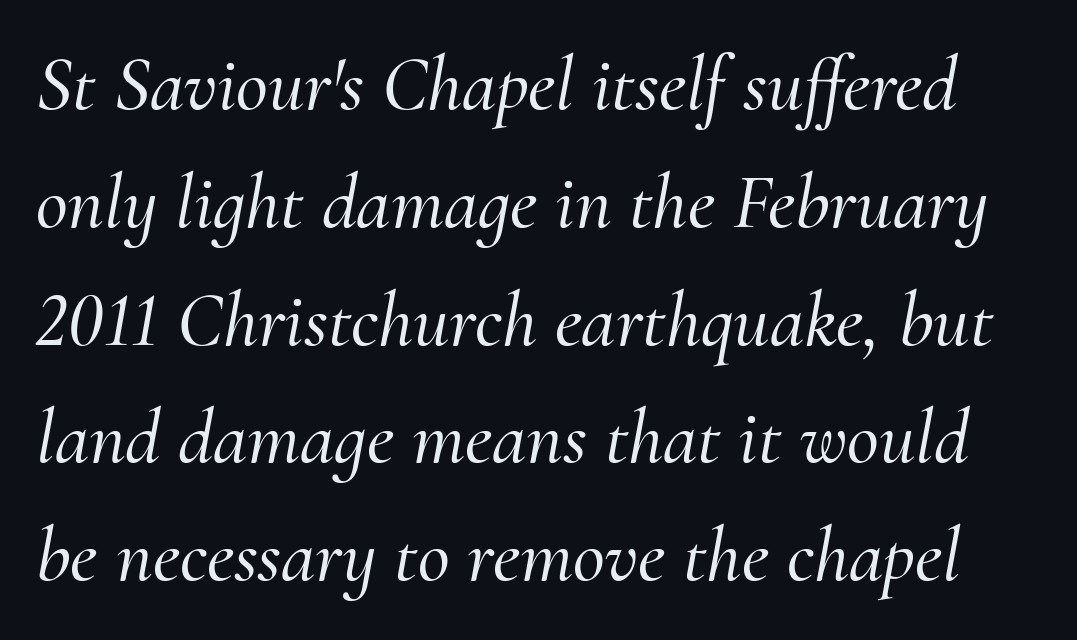
Q: Is the text italic (slanted)? A: Yes, it leans right by about 10 degrees.
Q: Is the typeface a serif or a sans-serif typeface? A: Serif.
Q: Is the text underlined? A: No.
Q: Is the spacing between letters normal or unusually wide? A: Normal.
Q: Is the spacing between lines tight, normal or loose? A: Normal.
Q: Width (condensed, normal, or wide)? A: Normal.
Q: Stroke contrast? A: Medium.
Q: x-height? A: Small.
Q: Monospaced? A: No.
